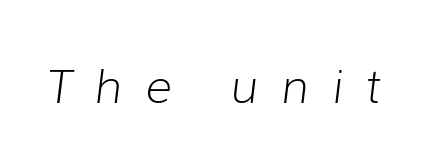
A typesetter would mark this as italic. Descenders hang freely into open space. The rendering uses natural spacing where letterforms have individual widths. Letters have the restrained weight of plain body copy at most.
